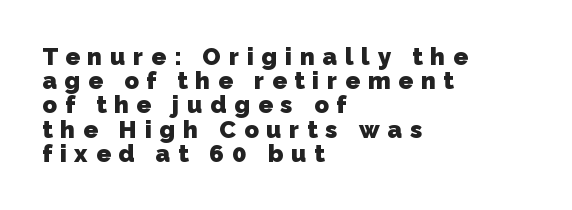
The image shows 24 px bold type; set left-aligned, tight line spacing (1.01x), unusually wide letter spacing (+0.33 em), not underlined.
